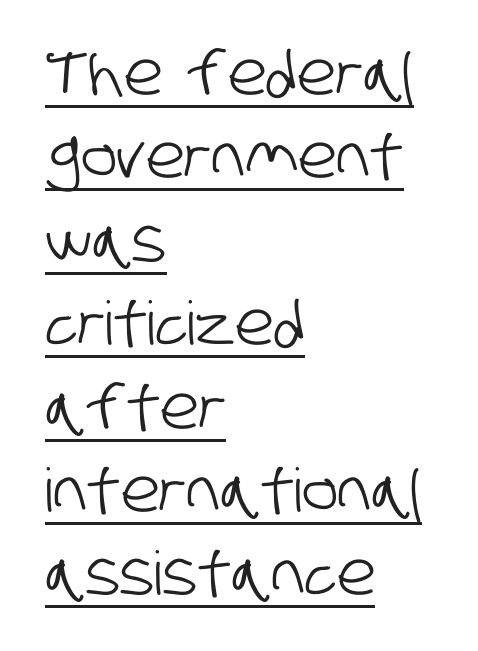
You could not count columns in this text — the font is proportionally spaced. The rendering uses a moderate line-height, typical for paragraphs. Emphasis is given by a line drawn under the lettering. These lines keep a tight, regular rhythm from letter to letter. Horizontal alignment here is leftward, the default for most running prose. Stroke terminals: plain, sans-serif.
